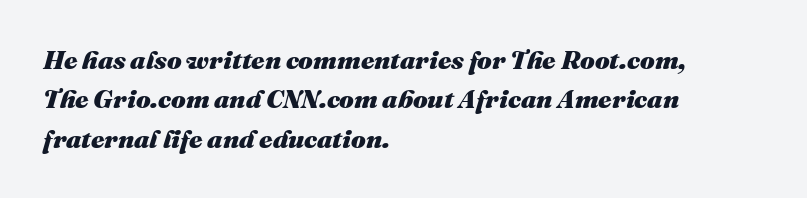
Q: Is the text bold? A: Yes.
Q: Is the text italic (slanted)? A: Yes, it leans right by about 16 degrees.
Q: Is the text underlined? A: No.
Q: How is the paragraph aligned? A: Left-aligned.
Q: Is the spacing between letters normal or unusually wide? A: Normal.
Q: Is the spacing between lines tight, normal or loose? A: Normal.
